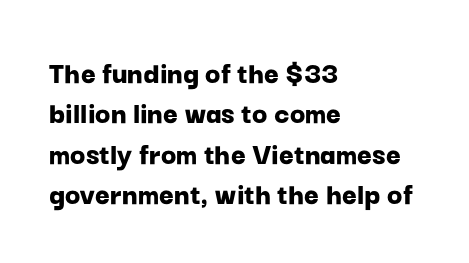
{"serif": "no", "italic": "no", "bold": "yes", "weight": "bold", "width": "normal", "stroke_contrast": "low", "x_height": "medium", "monospaced": "no", "underline": "no", "align": "left", "line_spacing": "normal", "line_spacing_ratio": 1.26, "letter_spacing": "normal", "letter_spacing_em": 0.0, "glyph_px": 32}
